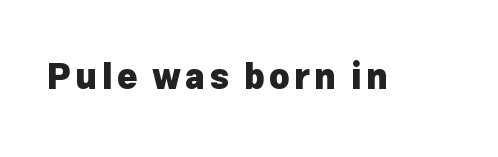
Q: Is the text bold? A: Yes.
Q: Is the text italic (slanted)? A: No, it is upright.
Q: Is the typeface a serif or a sans-serif typeface? A: Sans-serif.
Q: Is the text underlined? A: No.
Q: Width (condensed, normal, or wide)? A: Normal.
Q: Stroke contrast? A: Low.
Q: x-height? A: Medium.
Q: Monospaced? A: No.
